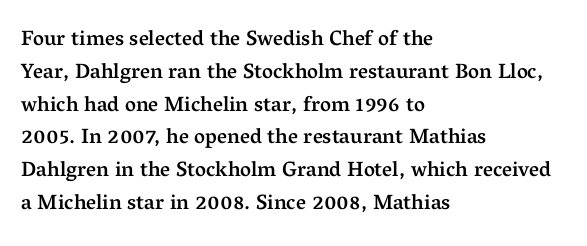
A somewhat darkened texture: the type is semibold rather than bold. Every stem runs plumb, perpendicular to the baseline. No extra tracking has been applied to these lines. A bare baseline throughout the passage. Every row of glyphs begins at an identical x-position on the left. Normally led — the rows are evenly, conventionally spaced.
